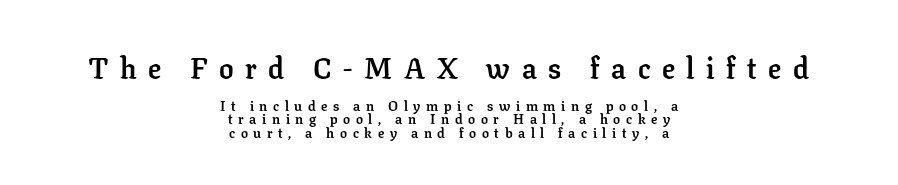
{"serif": "yes", "italic": "no", "bold": "yes", "weight": "semibold", "width": "normal", "stroke_contrast": "low", "x_height": "medium", "monospaced": "no", "underline": "no", "align": "center", "line_spacing": "tight", "line_spacing_ratio": 0.96, "letter_spacing": "wide", "letter_spacing_em": 0.4, "larger_block": "first", "size_ratio": 2.07, "glyph_px": 29}
